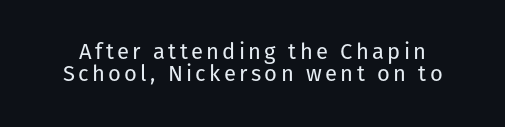
The image shows 22 px text type, upright; set tight line spacing (1.0x), not underlined.
